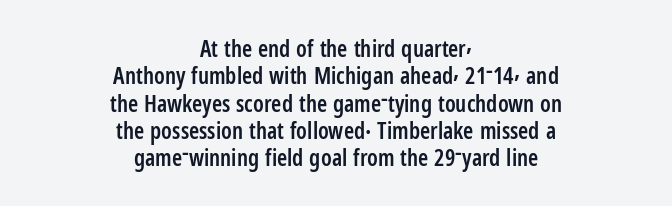
Q: Is the text bold? A: Semi-bold.
Q: Is the text italic (slanted)? A: No, it is upright.
Q: Is the text underlined? A: No.
Q: How is the paragraph aligned? A: Centered.
Q: Is the spacing between letters normal or unusually wide? A: Normal.
